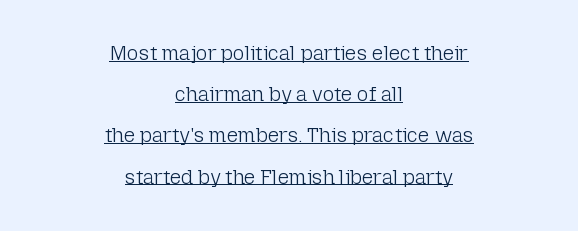
{"italic": "no", "bold": "no", "underline": "yes", "align": "center", "line_spacing": "loose", "line_spacing_ratio": 2.06, "letter_spacing": "normal", "letter_spacing_em": 0.0, "glyph_px": 20}
